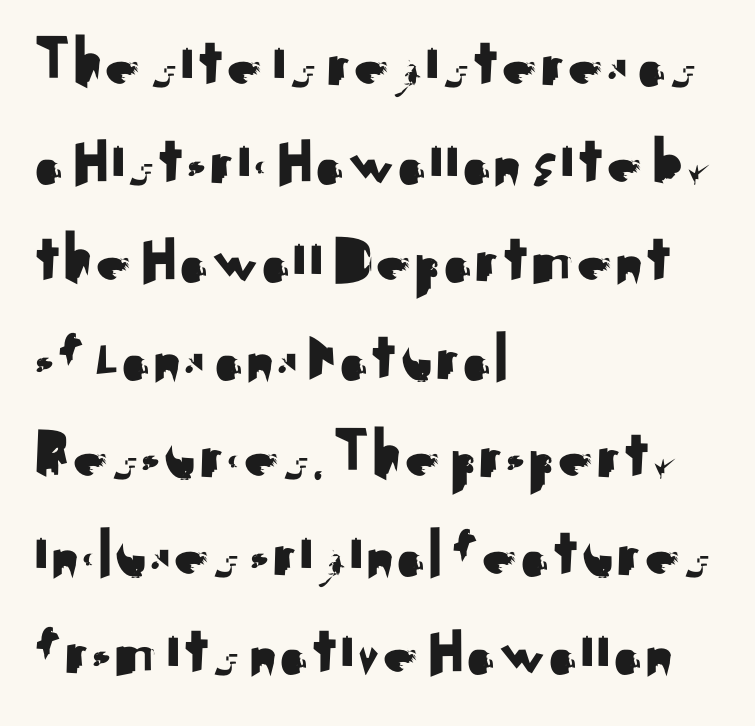
Beneath every word, the page is bare. These lines stack with their left ends in a neat column. These lines are rendered in a variable-pitch font. The characters display no serif detailing; their extremities are plain. How are the letters spaced? Ordinarily, with no added tracking. If you drew a line through each stem, it would be perfectly vertical.
